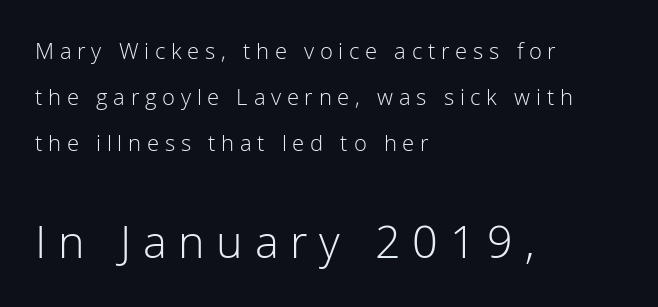
{"serif": "no", "italic": "no", "bold": "no", "weight": "light", "width": "normal", "stroke_contrast": "low", "x_height": "medium", "monospaced": "no", "underline": "no", "align": "left", "line_spacing": "loose", "line_spacing_ratio": 2.09, "letter_spacing": "wide", "letter_spacing_em": 0.26, "larger_block": "second", "size_ratio": 2.05, "glyph_px": 45}
